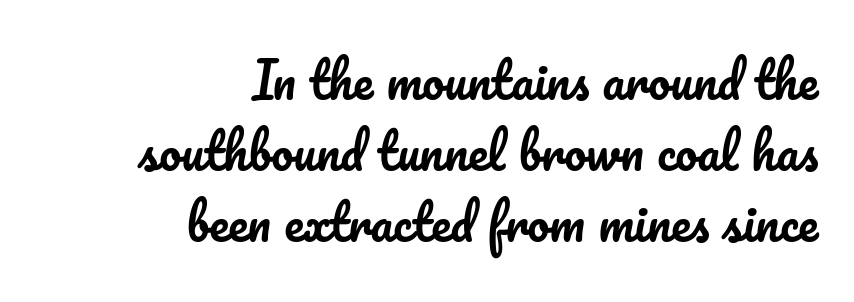
Interline gaps are of average width in this sample. Spacing verdict: proportional, widths tailored to each character. Compared with typical body copy, the letter spacing here is the same. The glyphs are unaccompanied by any horizontal stroke below them.
